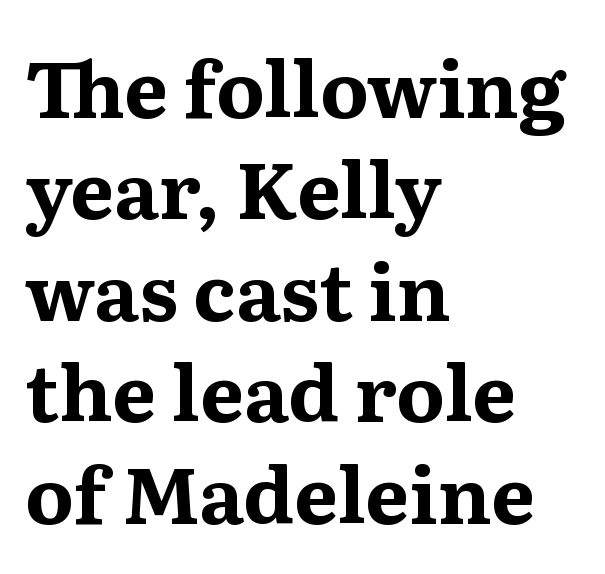
The image shows 78 px bold serif type, upright; set left-aligned, normal line spacing (1.3x), normal letter spacing, not underlined; medium stroke contrast and a medium x-height.
